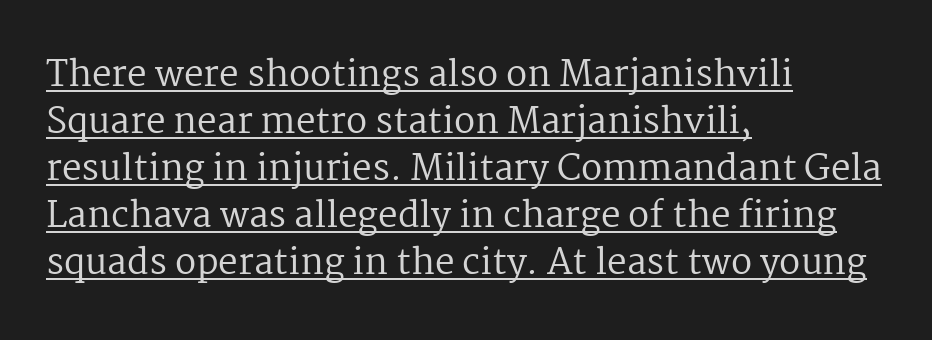
{"serif": "yes", "italic": "no", "bold": "no", "weight": "regular", "width": "normal", "stroke_contrast": "medium", "x_height": "medium", "monospaced": "no", "underline": "yes", "align": "left", "line_spacing": "normal", "line_spacing_ratio": 1.34, "letter_spacing": "normal", "letter_spacing_em": 0.0, "glyph_px": 35}
